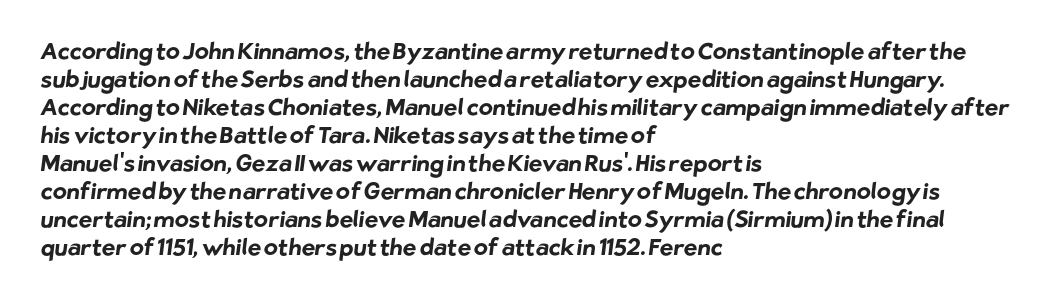
Q: Is the text bold? A: Yes.
Q: Is the text underlined? A: No.
Q: How is the paragraph aligned? A: Left-aligned.
Q: Is the spacing between letters normal or unusually wide? A: Normal.
